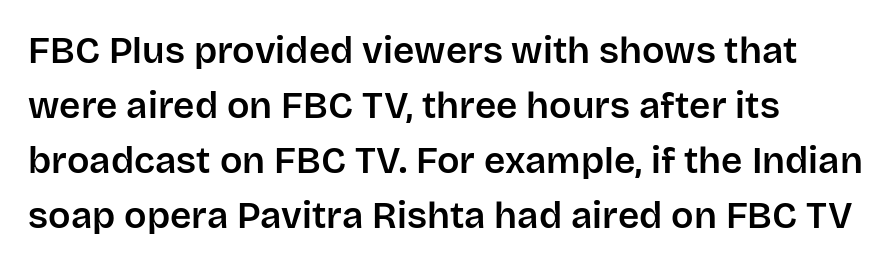
{"serif": "no", "italic": "no", "width": "normal", "stroke_contrast": "low", "x_height": "large", "monospaced": "no", "underline": "no", "align": "left", "line_spacing": "normal", "line_spacing_ratio": 1.49, "letter_spacing": "normal", "letter_spacing_em": 0.0, "glyph_px": 37}
